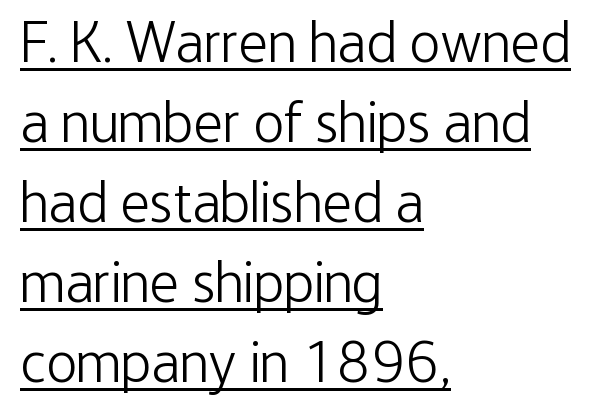
Q: Is the text bold? A: No.
Q: Is the text italic (slanted)? A: No, it is upright.
Q: Is the typeface a serif or a sans-serif typeface? A: Sans-serif.
Q: Is the text underlined? A: Yes.
Q: How is the paragraph aligned? A: Left-aligned.
Q: Is the spacing between letters normal or unusually wide? A: Normal.
Q: Is the spacing between lines tight, normal or loose? A: Normal.
Q: Width (condensed, normal, or wide)? A: Condensed.
Q: Stroke contrast? A: Low.
Q: x-height? A: Medium.
Q: Monospaced? A: No.
